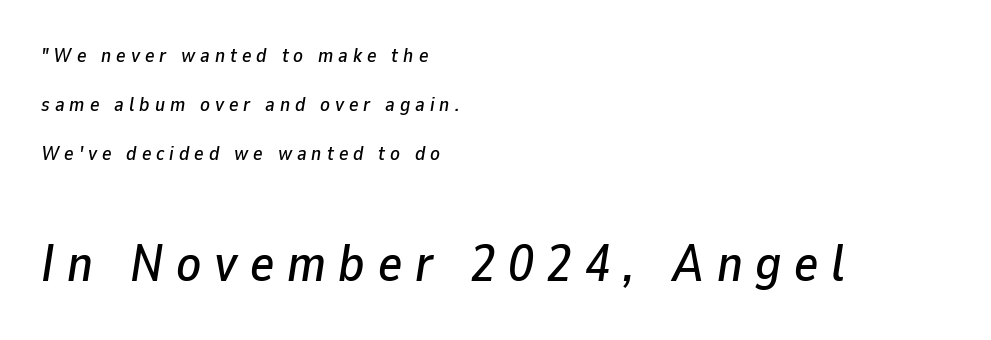
Posture: slanted. A typesetter would call this proportional, since set widths differ per character. Reading down the column, the eye jumps a long way to each next line. Anything drawn beneath the words? Only blank space.
